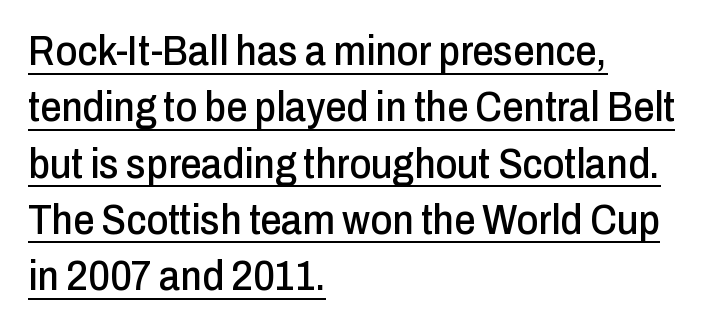
{"serif": "no", "italic": "no", "width": "condensed", "stroke_contrast": "low", "x_height": "medium", "monospaced": "no", "underline": "yes", "align": "left", "line_spacing": "normal", "line_spacing_ratio": 1.34, "letter_spacing": "normal", "letter_spacing_em": 0.0, "glyph_px": 42}
